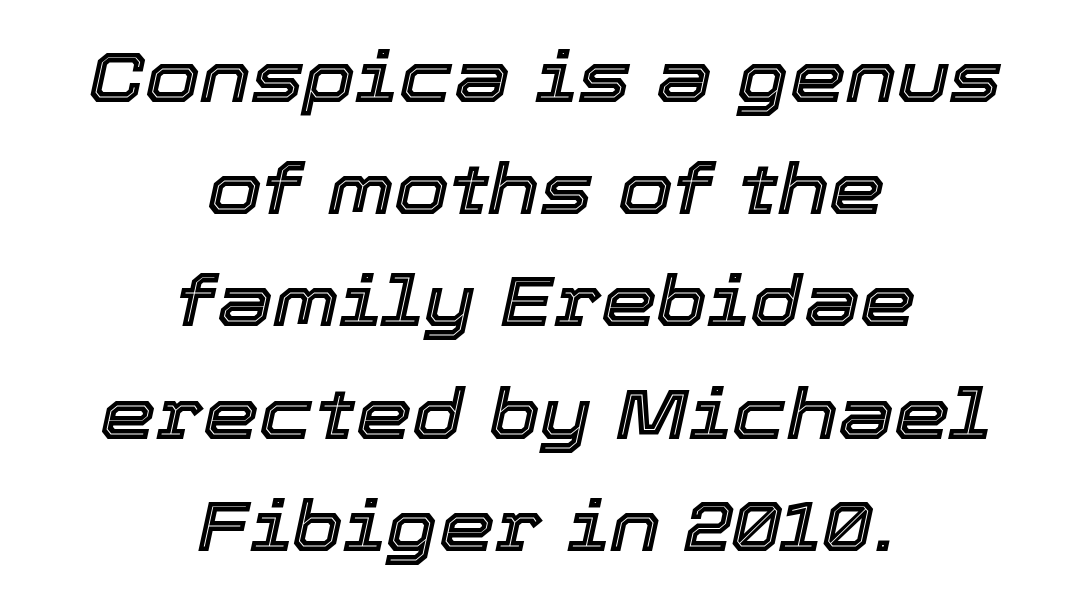
{"italic": "yes", "lean": "right", "slant_degrees": 12, "width": "normal", "x_height": "medium", "monospaced": "no", "underline": "no", "align": "center", "line_spacing": "normal", "line_spacing_ratio": 1.58, "letter_spacing": "normal", "letter_spacing_em": 0.0, "glyph_px": 71}
